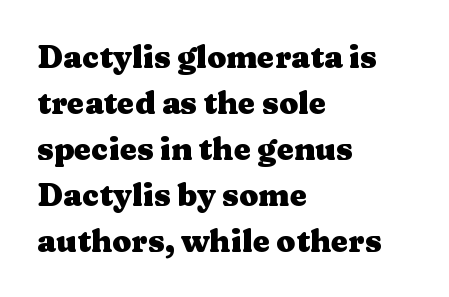
{"serif": "yes", "italic": "no", "bold": "yes", "weight": "heavy", "width": "wide", "stroke_contrast": "medium", "x_height": "medium", "monospaced": "no", "underline": "no", "align": "left", "line_spacing": "normal", "line_spacing_ratio": 1.48, "letter_spacing": "normal", "letter_spacing_em": 0.0, "glyph_px": 31}
